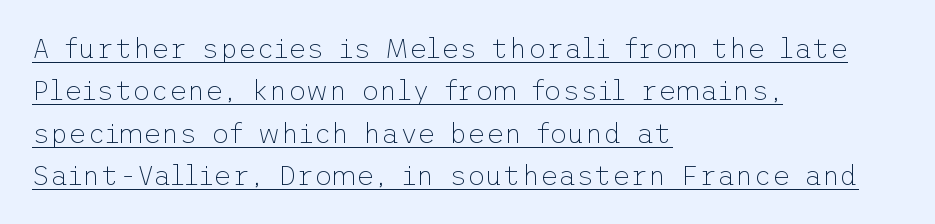
Default kerning and tracking; the words read as compact shapes. Normally led — the rows are evenly, conventionally spaced. The face used here appears with an underline applied. The typeface has the unassuming heft of standard copy or less.
